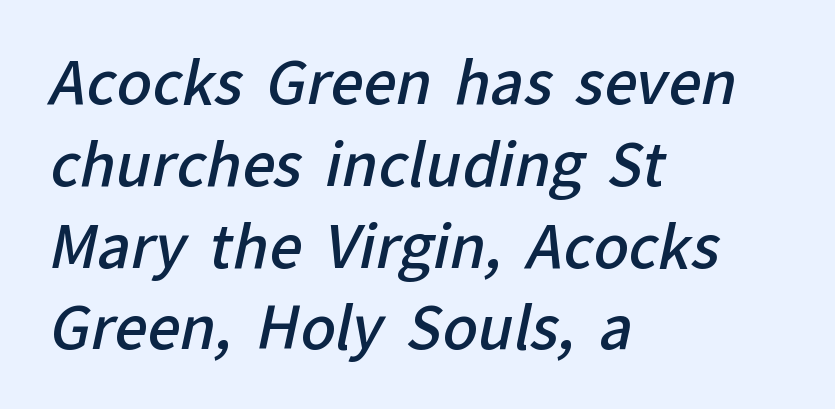
Q: Is the text bold? A: Semi-bold.
Q: Is the typeface a serif or a sans-serif typeface? A: Sans-serif.
Q: Is the text underlined? A: No.
Q: How is the paragraph aligned? A: Left-aligned.
Q: Is the spacing between letters normal or unusually wide? A: Normal.
Q: Is the spacing between lines tight, normal or loose? A: Normal.
Q: Width (condensed, normal, or wide)? A: Normal.
Q: Stroke contrast? A: Low.
Q: x-height? A: Medium.
Q: Monospaced? A: No.
